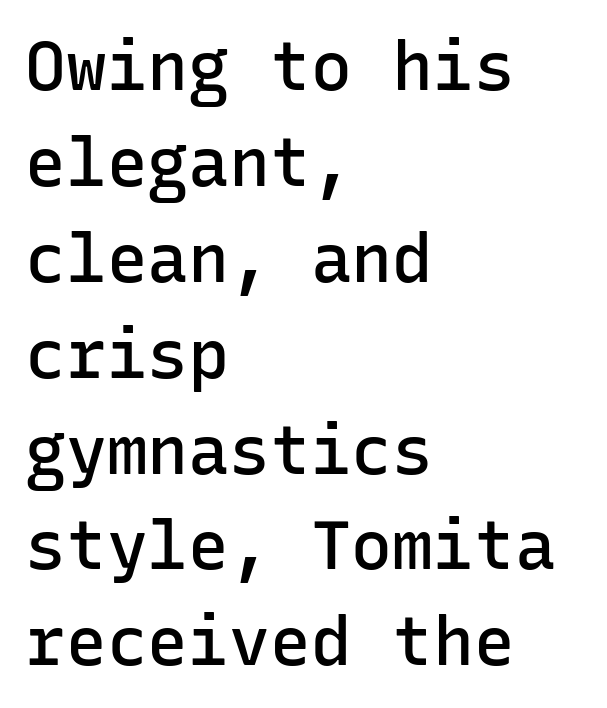
The image shows 68 px semibold sans-serif type, upright, monospaced; set left-aligned, normal line spacing (1.41x), normal letter spacing, not underlined; low stroke contrast and a medium x-height.
